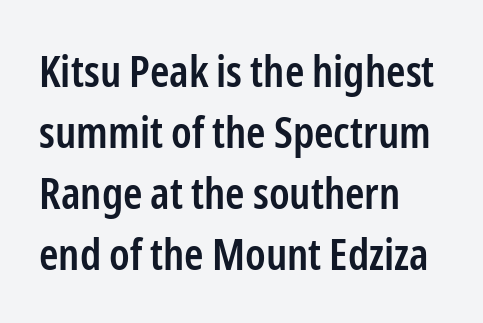
Vertical spacing — default. Every row of glyphs begins at an identical x-position on the left. Stroke thickness is moderately raised; the sample reads as semibold. Tracking here is standard; glyphs follow each other at the usual distance. The type sits square on the baseline with zero lean.
